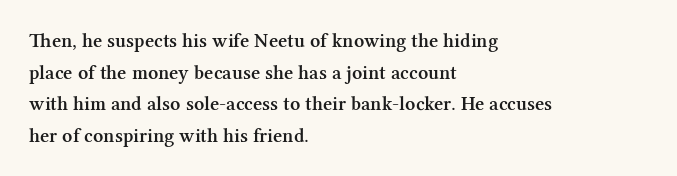
The image shows 20 px text type, upright; set left-aligned, normal line spacing (1.58x), normal letter spacing, not underlined.
